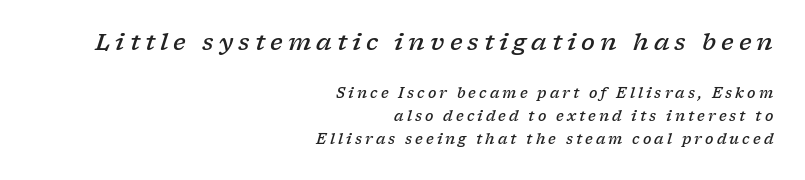
The image shows 23 px text type, italic (leaning right); set right-aligned, normal line spacing (1.61x), unusually wide letter spacing (+0.22 em), not underlined; the first (top) block is 1.64x larger.
